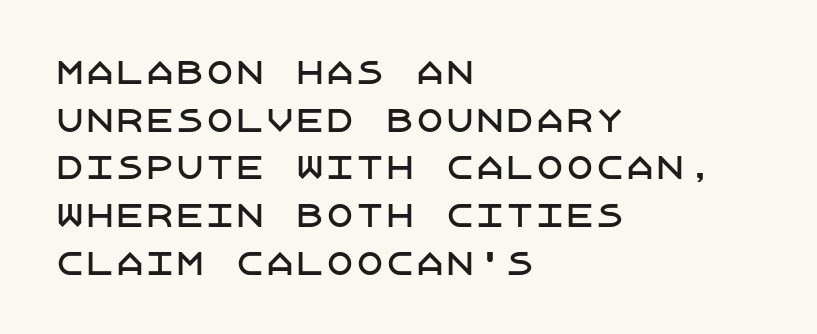
The image shows 30 px sans-serif type, upright; set left-aligned, normal line spacing (1.59x), normal letter spacing, not underlined; low stroke contrast and a large x-height.
